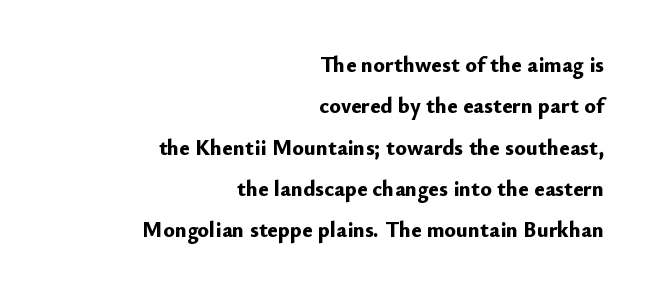
The space directly below the letters is spotless. Characters follow at the spacing the type designer built in. No italicization has been applied; the sample stays upright. A flush-right, rag-left setting is used for this passage. The font is running at its bold setting.
